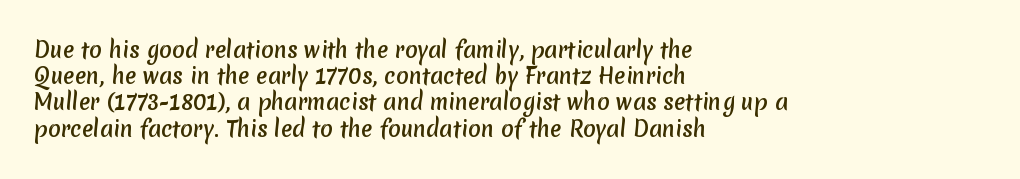
Q: Is the text bold? A: Yes.
Q: Is the text underlined? A: No.
Q: How is the paragraph aligned? A: Left-aligned.
Q: Is the spacing between letters normal or unusually wide? A: Normal.
Q: Is the spacing between lines tight, normal or loose? A: Normal.
